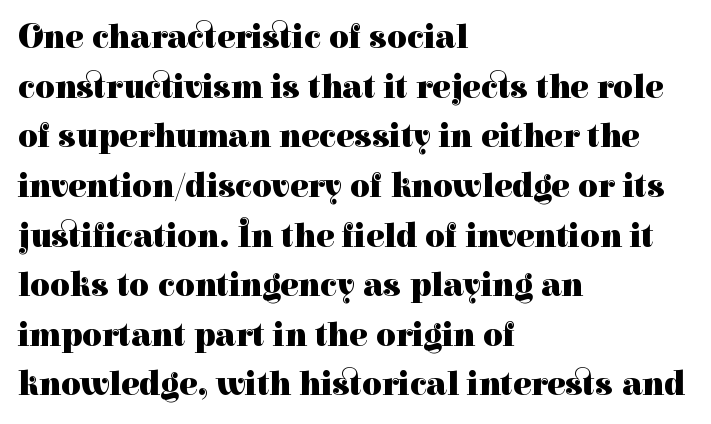
Q: Is the text bold? A: Yes.
Q: Is the text italic (slanted)? A: No, it is upright.
Q: Is the typeface a serif or a sans-serif typeface? A: Serif.
Q: Is the text underlined? A: No.
Q: How is the paragraph aligned? A: Left-aligned.
Q: Is the spacing between letters normal or unusually wide? A: Normal.
Q: Is the spacing between lines tight, normal or loose? A: Normal.
Q: Width (condensed, normal, or wide)? A: Normal.
Q: Stroke contrast? A: High.
Q: x-height? A: Medium.
Q: Monospaced? A: No.
